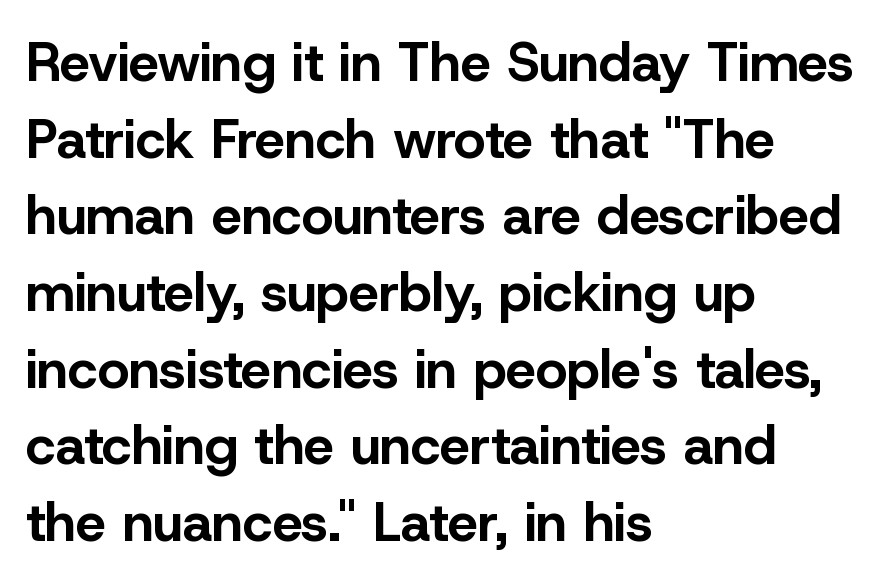
Q: Is the text bold? A: Yes.
Q: Is the text italic (slanted)? A: No, it is upright.
Q: Is the typeface a serif or a sans-serif typeface? A: Sans-serif.
Q: Is the text underlined? A: No.
Q: How is the paragraph aligned? A: Left-aligned.
Q: Is the spacing between letters normal or unusually wide? A: Normal.
Q: Is the spacing between lines tight, normal or loose? A: Normal.
Q: Width (condensed, normal, or wide)? A: Normal.
Q: Stroke contrast? A: Low.
Q: x-height? A: Medium.
Q: Monospaced? A: No.
